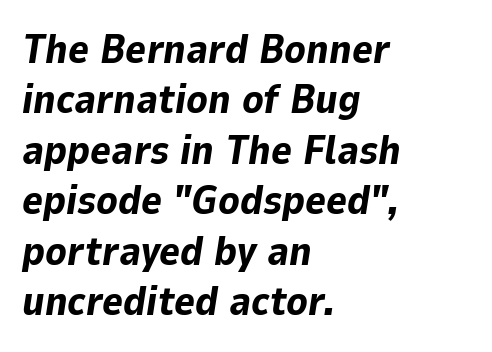
Inter-character spacing is left at the font's built-in metrics. The ragged edge is on the right, which tells us the setting is flush left. A bare baseline throughout the passage. Quick note: italic.
